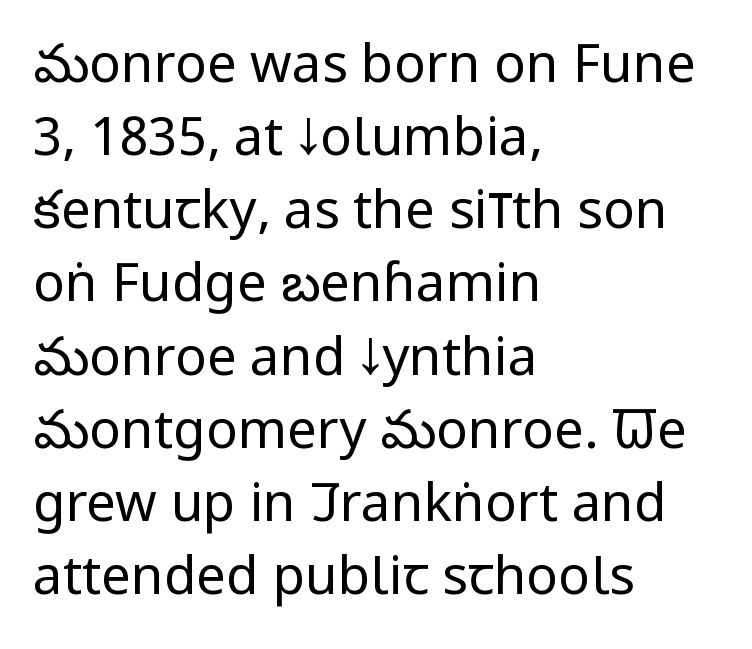
Q: Is the text bold? A: No.
Q: Is the text italic (slanted)? A: No, it is upright.
Q: Is the typeface a serif or a sans-serif typeface? A: Sans-serif.
Q: Is the text underlined? A: No.
Q: How is the paragraph aligned? A: Left-aligned.
Q: Is the spacing between letters normal or unusually wide? A: Normal.
Q: Is the spacing between lines tight, normal or loose? A: Normal.
Q: Width (condensed, normal, or wide)? A: Condensed.
Q: Stroke contrast? A: Low.
Q: x-height? A: Large.
Q: Monospaced? A: No.
